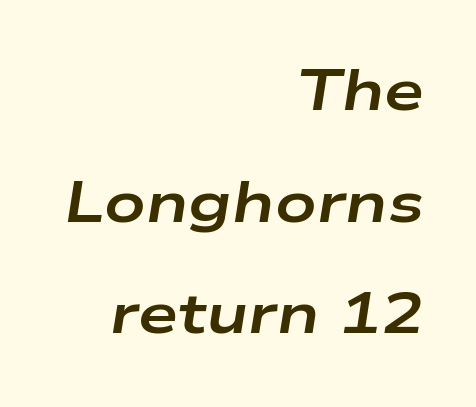
The image shows 57 px bold, wide type, italic (leaning right); set right-aligned, loose line spacing (1.96x), normal letter spacing, not underlined; low stroke contrast and a medium x-height.
